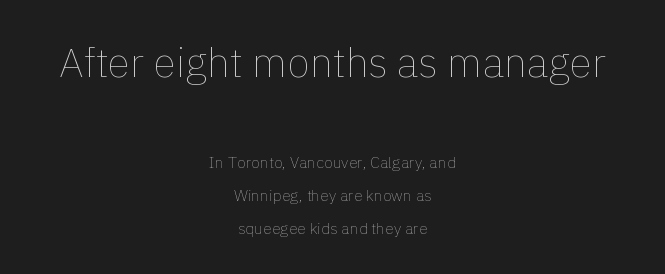
The image shows 41 px thin type, upright; set centered, loose line spacing (2.06x), normal letter spacing, not underlined; the first (top) block is 2.56x larger; a medium x-height.
